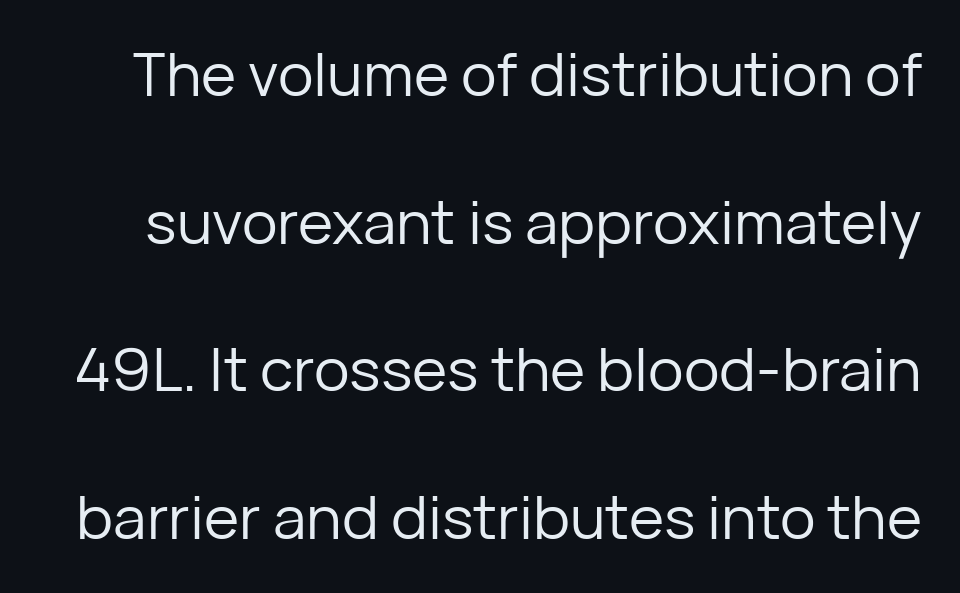
Q: Is the text bold? A: No.
Q: Is the text italic (slanted)? A: No, it is upright.
Q: Is the typeface a serif or a sans-serif typeface? A: Sans-serif.
Q: Is the text underlined? A: No.
Q: Is the spacing between letters normal or unusually wide? A: Normal.
Q: Is the spacing between lines tight, normal or loose? A: Loose.
Q: Width (condensed, normal, or wide)? A: Normal.
Q: Stroke contrast? A: Low.
Q: x-height? A: Medium.
Q: Monospaced? A: No.
